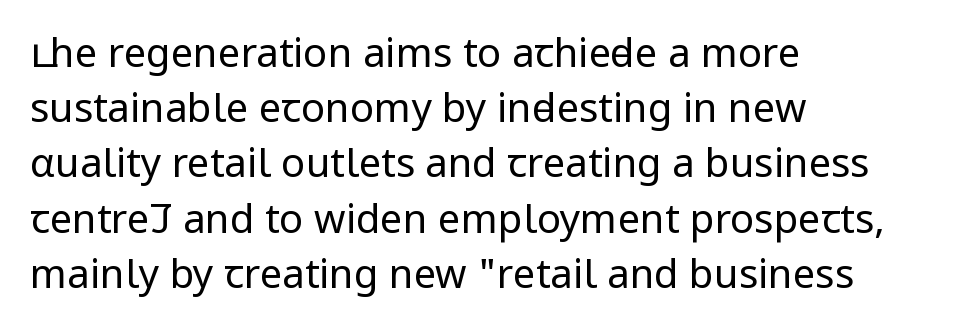
Q: Is the text bold? A: No.
Q: Is the text italic (slanted)? A: No, it is upright.
Q: Is the typeface a serif or a sans-serif typeface? A: Sans-serif.
Q: Is the text underlined? A: No.
Q: How is the paragraph aligned? A: Left-aligned.
Q: Is the spacing between letters normal or unusually wide? A: Normal.
Q: Is the spacing between lines tight, normal or loose? A: Normal.
Q: Width (condensed, normal, or wide)? A: Condensed.
Q: Stroke contrast? A: Low.
